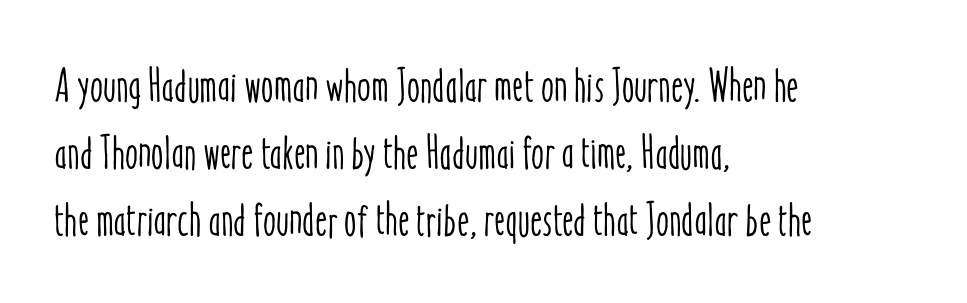
The type is set solid horizontally, with unmodified tracking. When letters stand straight like this, we call the style roman or upright. Where is the straight margin? On the left. The passage shown stacks its lines at a standard gap.
